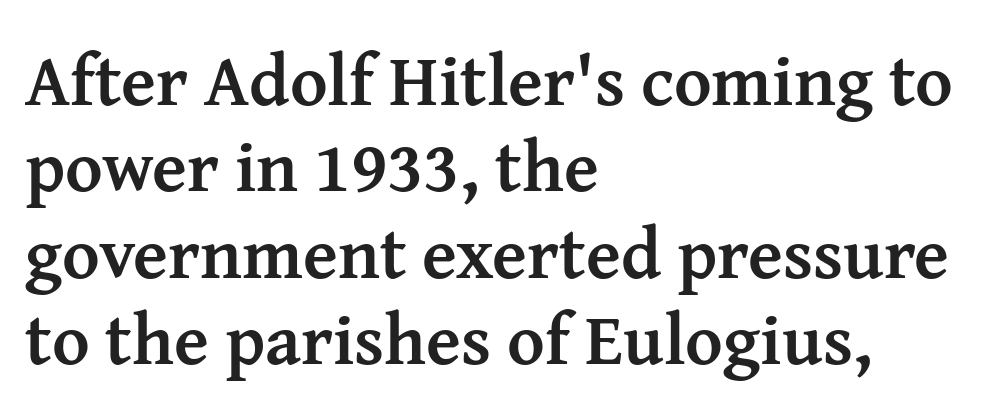
Unmarked baselines from the first word to the last. The letters stand straight up with perfectly vertical stems. You could not count columns in this text — the font is proportionally spaced. Observe the serifs anchoring each vertical stroke in this sample.
